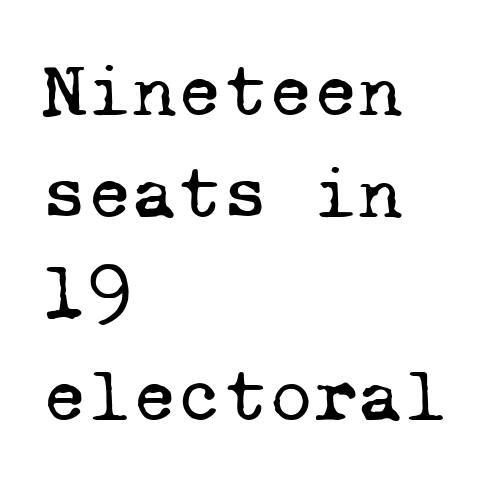
{"serif": "yes", "bold": "no", "weight": "regular", "width": "normal", "stroke_contrast": "low", "x_height": "medium", "monospaced": "yes", "underline": "no", "align": "left", "line_spacing": "normal", "line_spacing_ratio": 1.32, "letter_spacing": "normal", "letter_spacing_em": 0.0, "glyph_px": 77}
